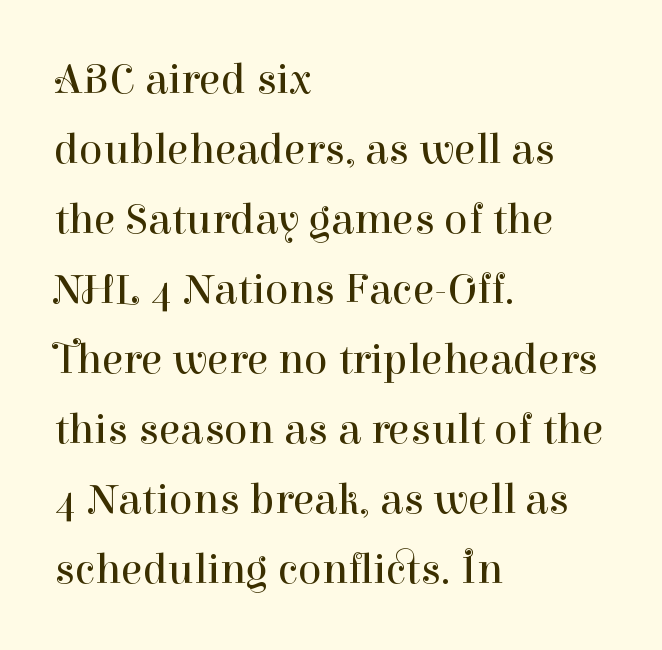
Weight: in the light-to-regular range. The passage shown stacks its lines at a standard gap. Designer's note — italics off, roman on. Character widths vary here, with narrow letters taking less room than wide ones. A bare baseline throughout the passage. This rendering employs a face with finishing strokes, i.e., a serif.
